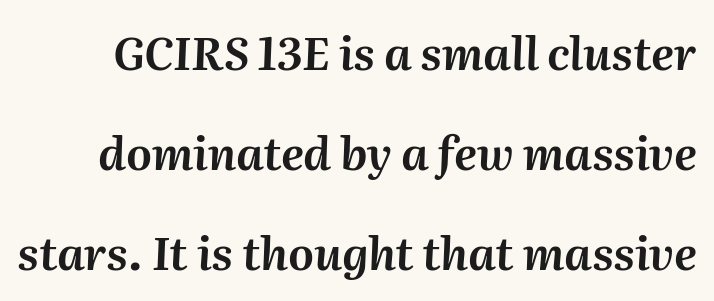
{"italic": "yes", "lean": "right", "slant_degrees": 2, "width": "normal", "stroke_contrast": "medium", "x_height": "medium", "monospaced": "no", "underline": "no", "line_spacing": "loose", "line_spacing_ratio": 2.22, "letter_spacing": "normal", "letter_spacing_em": 0.0, "glyph_px": 45}
